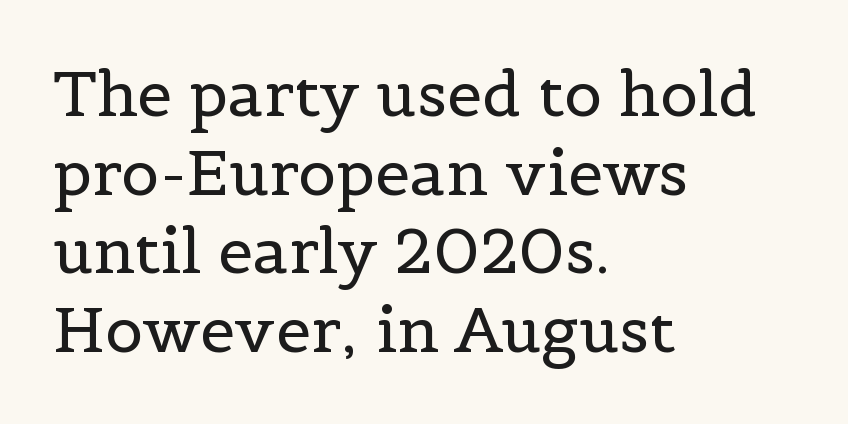
Look at the bottom of the vertical strokes: they flare into serifs here. Alignment: flush left. This rendering leaves character spacing at its baseline value. The face used here is proportionally spaced, like ordinary book or web type. A normal amount of white space separates one row of letters from the next. The typeface has the unassuming heft of standard copy or less.
